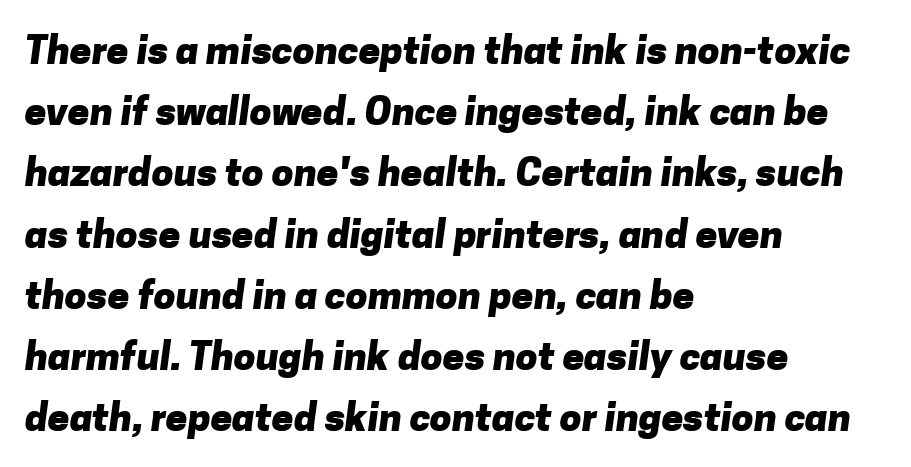
The image shows 39 px heavy sans-serif type; set left-aligned, normal line spacing (1.57x), normal letter spacing, not underlined; low stroke contrast and a medium x-height.
